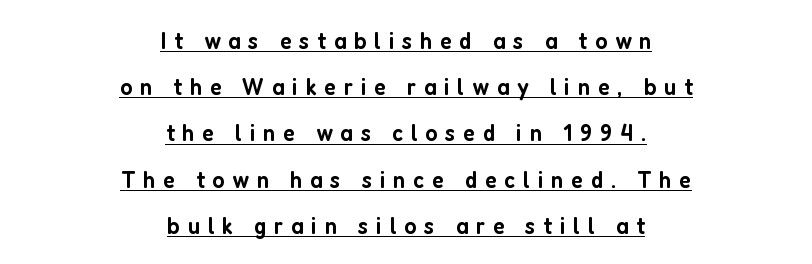
The image shows 25 px text type, upright; set centered, line spacing 1.85x, unusually wide letter spacing (+0.31 em), underlined.
